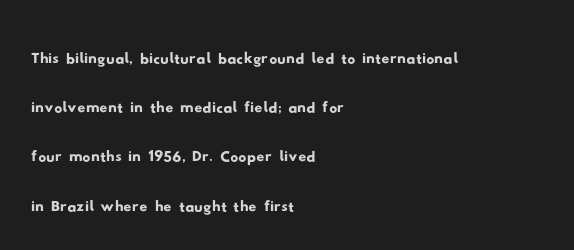
A classic flush-left, rag-right setting is used for this passage. The face used here is a sans, in the tradition of grotesques and geometrics. Quick note: underline off. Note the varied advance widths — an 'i' is clearly narrower than an 'm'.
